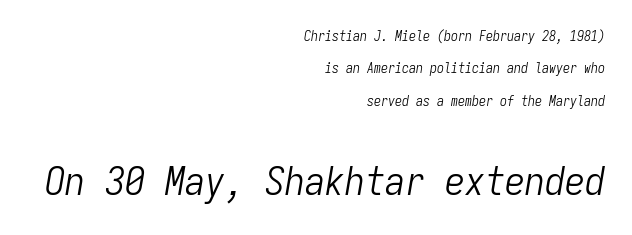
These lines are rendered in a fixed-pitch font. The face used here is rendered with its standard letterfit. No letter is thick-stroked: the sample isn't bold. Does the leading feel generous? Absolutely, it's lavish. Line ends are locked; line starts wander.
